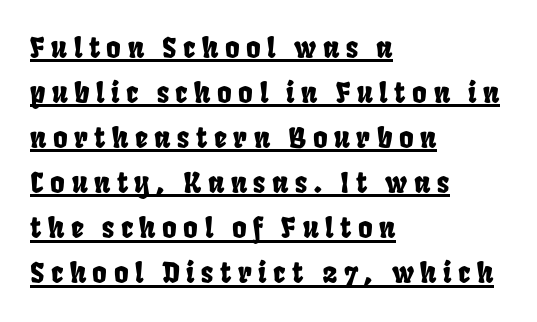
Q: Is the text underlined? A: Yes.
Q: How is the paragraph aligned? A: Left-aligned.
Q: Is the spacing between letters normal or unusually wide? A: Unusually wide.
Q: Is the spacing between lines tight, normal or loose? A: Normal.
Q: Width (condensed, normal, or wide)? A: Condensed.
Q: Stroke contrast? A: Low.
Q: x-height? A: Large.
Q: Monospaced? A: No.
